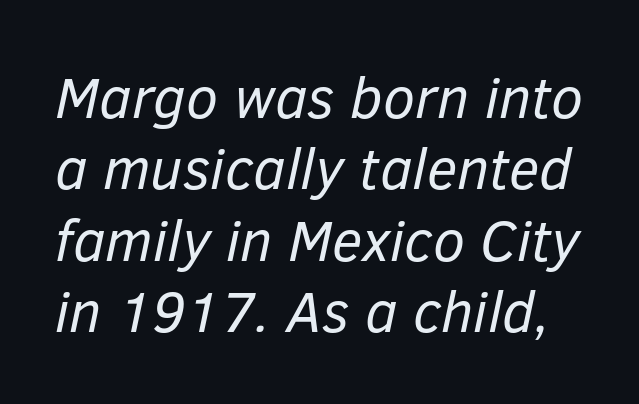
The image shows 58 px regular-weight type, italic (leaning right); set line spacing 1.23x, normal letter spacing, not underlined; low stroke contrast and a medium x-height.
